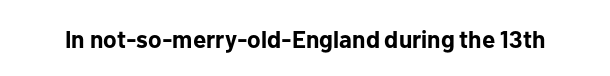
What stands out about the letter spacing? Nothing — it is the standard amount. Upright lettering throughout. Bold? Absolutely — the strokes are thick and heavy. The glyphs are unaccompanied by any horizontal stroke below them.
